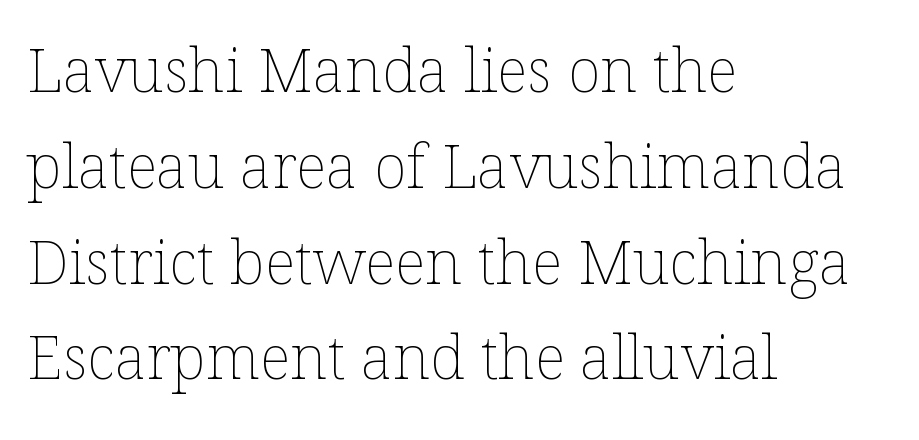
Q: Is the text bold? A: No.
Q: Is the text italic (slanted)? A: No, it is upright.
Q: Is the text underlined? A: No.
Q: How is the paragraph aligned? A: Left-aligned.
Q: Is the spacing between letters normal or unusually wide? A: Normal.
Q: Is the spacing between lines tight, normal or loose? A: Normal.
Q: Width (condensed, normal, or wide)? A: Normal.
Q: Stroke contrast? A: Low.
Q: x-height? A: Medium.
Q: Monospaced? A: No.
